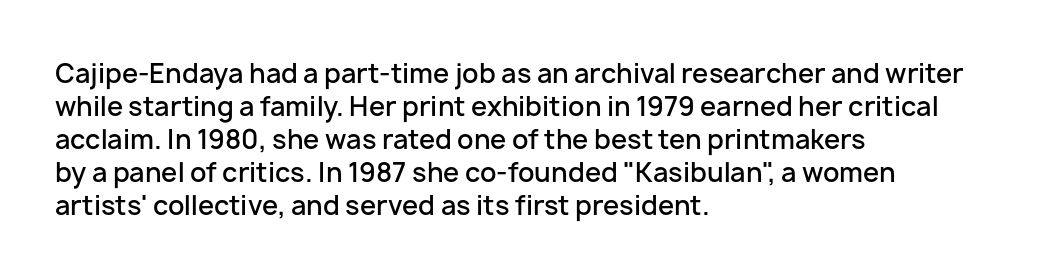
The image shows 26 px text type, upright; set left-aligned, normal line spacing (1.27x), normal letter spacing, not underlined.
